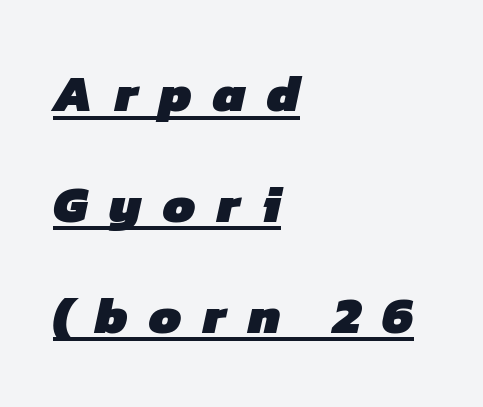
{"serif": "no", "bold": "yes", "weight": "heavy", "width": "normal", "stroke_contrast": "low", "x_height": "medium", "monospaced": "no", "underline": "yes", "align": "left", "line_spacing": "loose", "line_spacing_ratio": 2.13, "letter_spacing": "wide", "letter_spacing_em": 0.41, "glyph_px": 52}
